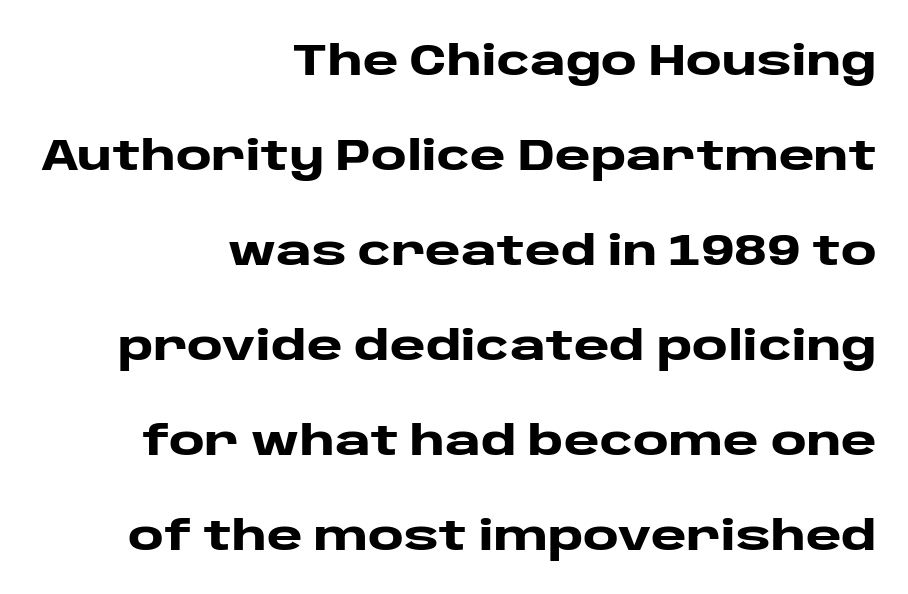
{"serif": "no", "italic": "no", "bold": "yes", "weight": "heavy", "width": "wide", "stroke_contrast": "low", "x_height": "large", "monospaced": "no", "underline": "no", "align": "right", "line_spacing": "loose", "line_spacing_ratio": 2.21, "letter_spacing": "normal", "letter_spacing_em": 0.0, "glyph_px": 43}
